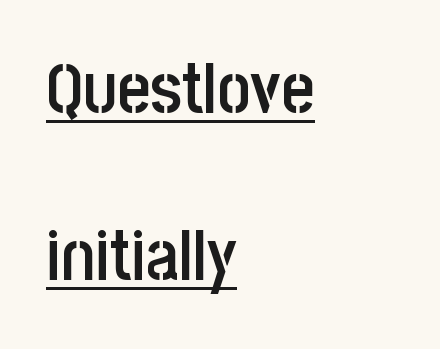
Q: Is the text bold? A: Semi-bold.
Q: Is the text italic (slanted)? A: No, it is upright.
Q: Is the typeface a serif or a sans-serif typeface? A: Sans-serif.
Q: Is the text underlined? A: Yes.
Q: How is the paragraph aligned? A: Left-aligned.
Q: Is the spacing between letters normal or unusually wide? A: Normal.
Q: Is the spacing between lines tight, normal or loose? A: Loose.
Q: Width (condensed, normal, or wide)? A: Condensed.
Q: Stroke contrast? A: Low.
Q: x-height? A: Large.
Q: Monospaced? A: No.
